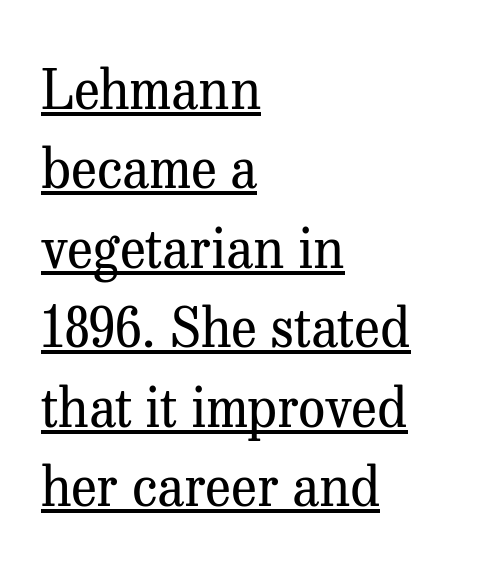
{"serif": "yes", "italic": "no", "bold": "no", "weight": "regular", "width": "normal", "stroke_contrast": "medium", "x_height": "medium", "monospaced": "no", "underline": "yes", "align": "left", "line_spacing": "normal", "line_spacing_ratio": 1.47, "letter_spacing": "normal", "letter_spacing_em": 0.0, "glyph_px": 54}
